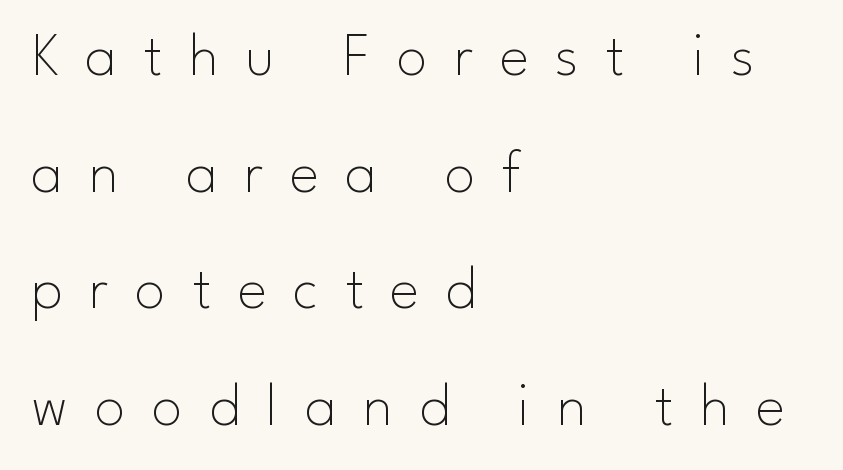
Nope, no serifs anywhere on these letters. Underlining? Definitely not there. Stems here are at most as thick as an everyday book face. This sample uses expanded letter spacing, leaving extra air between glyphs.
